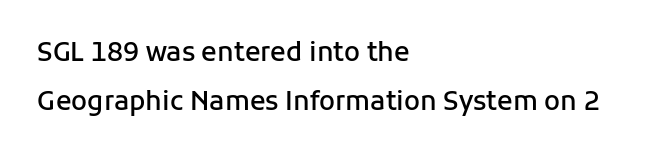
{"italic": "no", "bold": "semi", "underline": "no", "align": "left", "line_spacing": "loose", "line_spacing_ratio": 1.9, "letter_spacing": "normal", "letter_spacing_em": 0.0, "glyph_px": 26}
